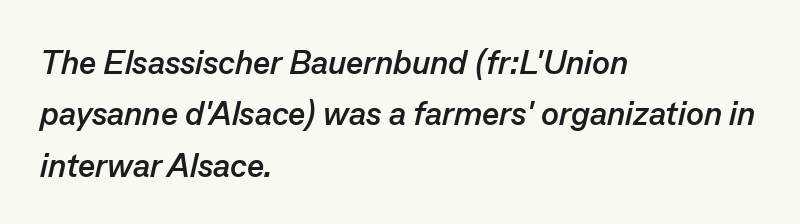
{"italic": "yes", "lean": "right", "slant_degrees": 13, "bold": "yes", "weight": "semibold", "width": "normal", "stroke_contrast": "low", "x_height": "medium", "monospaced": "no", "underline": "no", "align": "left", "line_spacing": "normal", "line_spacing_ratio": 1.56, "letter_spacing": "normal", "letter_spacing_em": 0.0, "glyph_px": 33}
